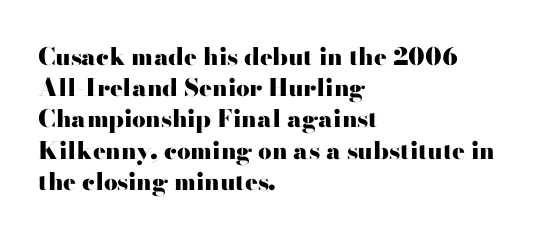
The image shows 24 px bold type, upright; set left-aligned, normal line spacing (1.3x), normal letter spacing, not underlined.
